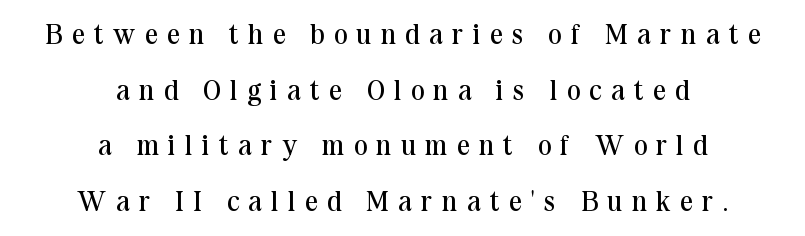
Compared with typical body copy, the letter spacing here is much looser. Counters stay open thanks to moderate or lighter strokes. The space beneath each line is pristine and unruled. Varying glyph widths throughout — classic text-font behaviour.
